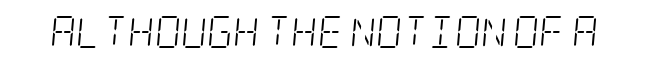
The image shows 32 px light, condensed serif type, italic (leaning right); set normal letter spacing, not underlined; low stroke contrast and a large x-height.
